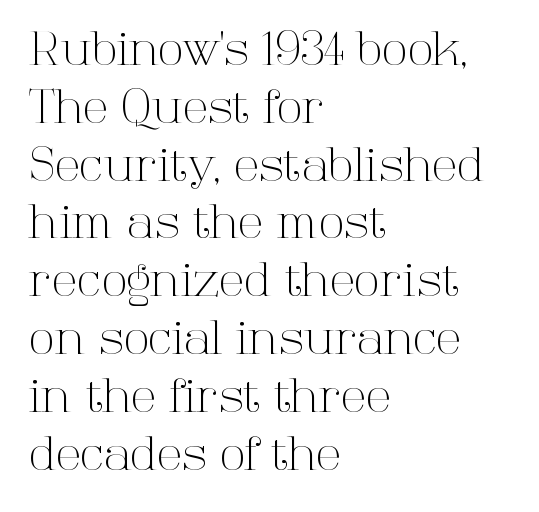
Q: Is the text bold? A: No.
Q: Is the text italic (slanted)? A: No, it is upright.
Q: Is the typeface a serif or a sans-serif typeface? A: Serif.
Q: Is the text underlined? A: No.
Q: How is the paragraph aligned? A: Left-aligned.
Q: Is the spacing between letters normal or unusually wide? A: Normal.
Q: Width (condensed, normal, or wide)? A: Normal.
Q: Stroke contrast? A: High.
Q: x-height? A: Medium.
Q: Monospaced? A: No.
